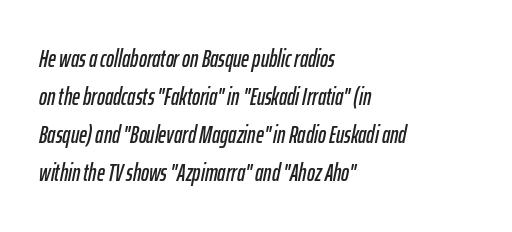
{"italic": "yes", "lean": "right", "slant_degrees": 12, "underline": "no", "align": "left", "line_spacing": "normal", "line_spacing_ratio": 1.59, "letter_spacing": "normal", "letter_spacing_em": 0.0, "glyph_px": 24}
